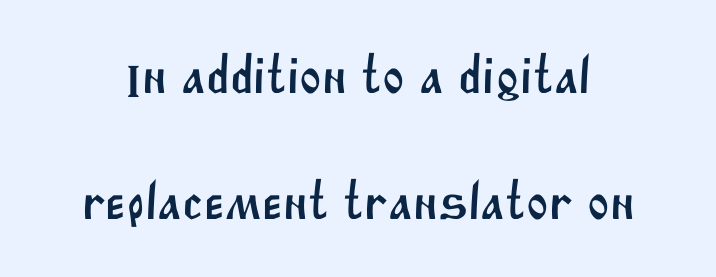
Q: Is the typeface a serif or a sans-serif typeface? A: Sans-serif.
Q: Is the text underlined? A: No.
Q: Is the spacing between letters normal or unusually wide? A: Normal.
Q: Is the spacing between lines tight, normal or loose? A: Loose.
Q: Width (condensed, normal, or wide)? A: Normal.
Q: Stroke contrast? A: Medium.
Q: x-height? A: Large.
Q: Monospaced? A: No.
